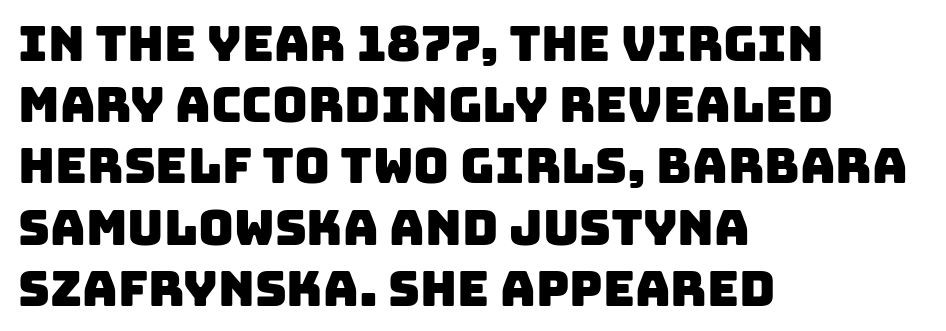
The letters advance in unequal steps, a hallmark of proportional type. Nothing unusual about the tracking: characters are spaced as the font intends. The text was rendered using a sans face with plain stroke endings. The ragged edge is on the right, which tells us the setting is flush left.
